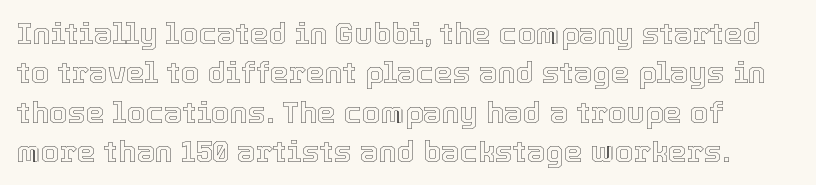
Q: Is the text italic (slanted)? A: No, it is upright.
Q: Is the text underlined? A: No.
Q: Is the spacing between letters normal or unusually wide? A: Normal.
Q: Is the spacing between lines tight, normal or loose? A: Normal.
Q: Width (condensed, normal, or wide)? A: Normal.
Q: x-height? A: Medium.
Q: Monospaced? A: No.
